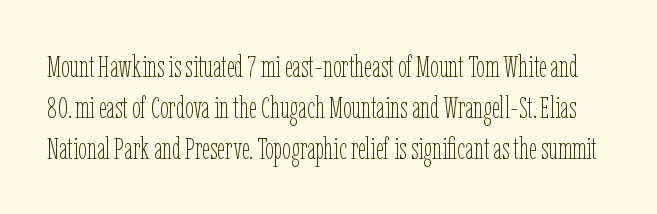
The tracking reads as untouched default to a designer's eye. The designer left line spacing at the default. Is there any slant? The stems are plumb. The strokes are not fattened; the text isn't bold.
